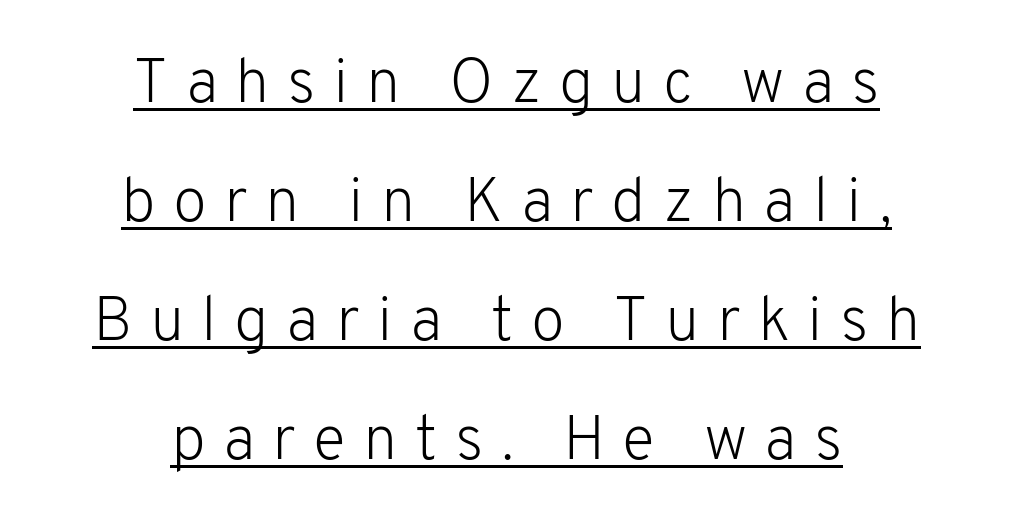
A typesetter would call this leading open, well beyond the default. In terms of posture, this sample is upright. The passage shown is not bold in any degree. The passage shown is underscored from start to finish. A typesetter would call this heavily tracked-out type. This sample is center-justified, so both line endings float freely.
